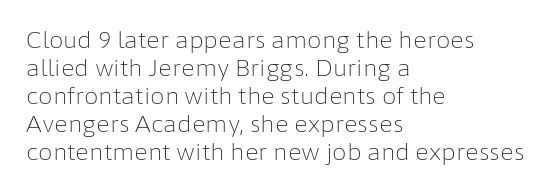
Every stem runs plumb, perpendicular to the baseline. Layout note: lines flush left. Decoration check: the copy has no underline. Short note: letters normally spaced.
